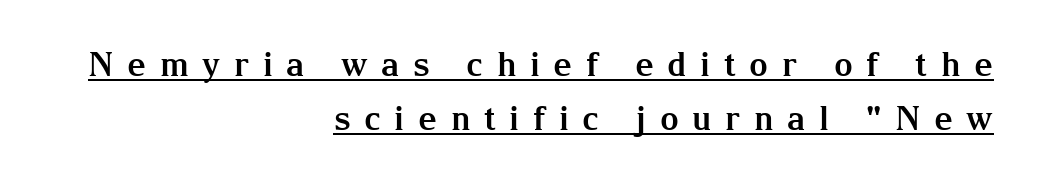
{"serif": "yes", "italic": "no", "bold": "yes", "weight": "bold", "width": "normal", "stroke_contrast": "medium", "x_height": "medium", "monospaced": "no", "underline": "yes", "align": "right", "line_spacing": "normal", "line_spacing_ratio": 1.65, "letter_spacing": "wide", "letter_spacing_em": 0.41, "glyph_px": 33}
